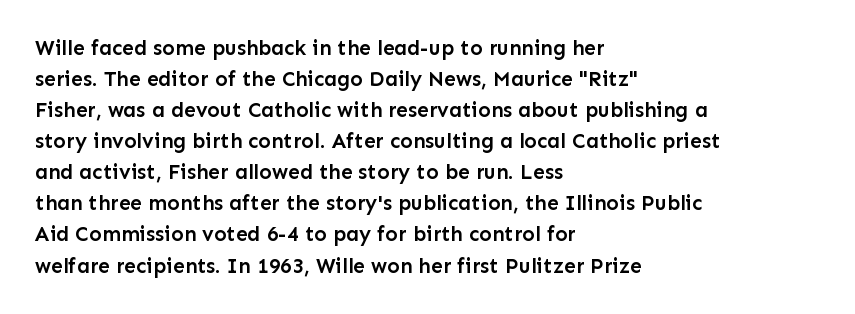
Q: Is the text bold? A: Semi-bold.
Q: Is the text italic (slanted)? A: No, it is upright.
Q: Is the text underlined? A: No.
Q: How is the paragraph aligned? A: Left-aligned.
Q: Is the spacing between letters normal or unusually wide? A: Normal.
Q: Is the spacing between lines tight, normal or loose? A: Normal.
